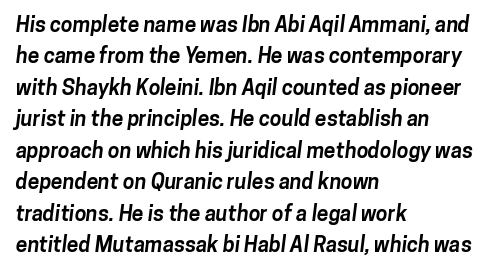
Q: Is the text bold? A: Yes.
Q: Is the text underlined? A: No.
Q: How is the paragraph aligned? A: Left-aligned.
Q: Is the spacing between letters normal or unusually wide? A: Normal.
Q: Is the spacing between lines tight, normal or loose? A: Normal.
